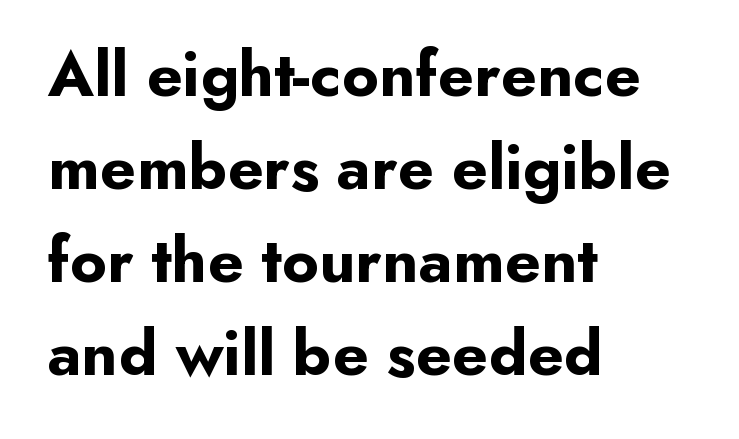
{"serif": "no", "italic": "no", "bold": "yes", "weight": "bold", "width": "normal", "stroke_contrast": "low", "x_height": "small", "monospaced": "no", "underline": "no", "align": "left", "line_spacing": "normal", "line_spacing_ratio": 1.43, "letter_spacing": "normal", "letter_spacing_em": 0.0, "glyph_px": 65}
